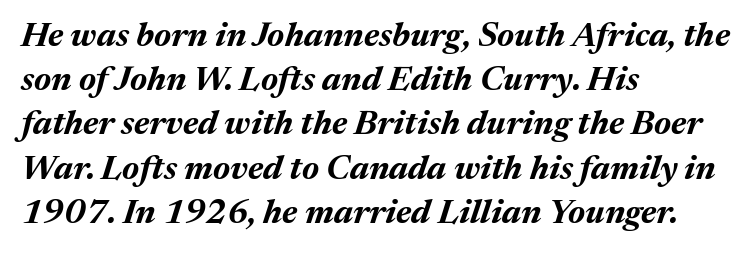
{"italic": "yes", "lean": "right", "slant_degrees": 17, "bold": "yes", "weight": "bold", "width": "normal", "stroke_contrast": "medium", "x_height": "medium", "monospaced": "no", "underline": "no", "align": "left", "line_spacing": "normal", "line_spacing_ratio": 1.3, "letter_spacing": "normal", "letter_spacing_em": 0.0, "glyph_px": 34}
